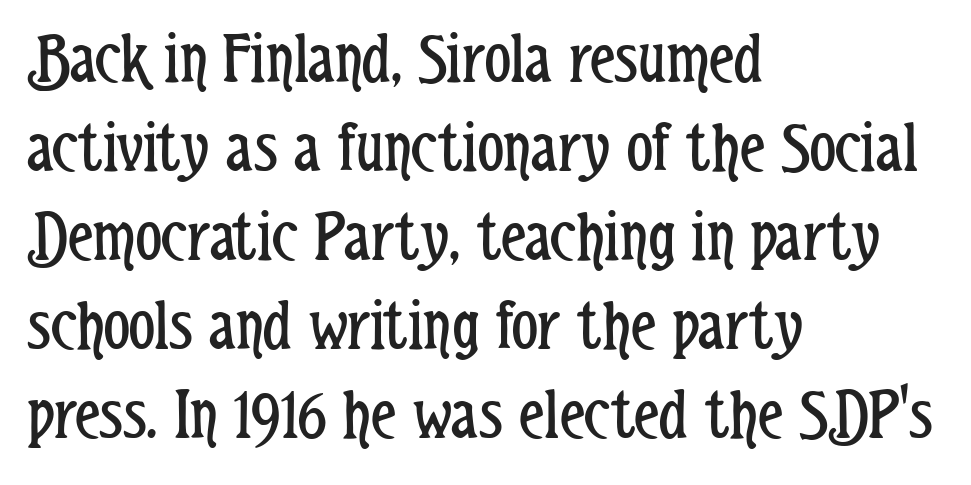
The image shows 73 px regular-weight, condensed sans-serif type, upright; set left-aligned, line spacing 1.22x, normal letter spacing, not underlined; low stroke contrast and a medium x-height.
